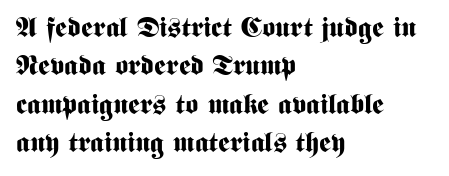
Q: Is the text bold? A: Yes.
Q: Is the text italic (slanted)? A: No, it is upright.
Q: Is the typeface a serif or a sans-serif typeface? A: Sans-serif.
Q: Is the text underlined? A: No.
Q: How is the paragraph aligned? A: Left-aligned.
Q: Is the spacing between letters normal or unusually wide? A: Normal.
Q: Is the spacing between lines tight, normal or loose? A: Normal.
Q: Width (condensed, normal, or wide)? A: Condensed.
Q: Stroke contrast? A: Medium.
Q: x-height? A: Medium.
Q: Monospaced? A: No.
